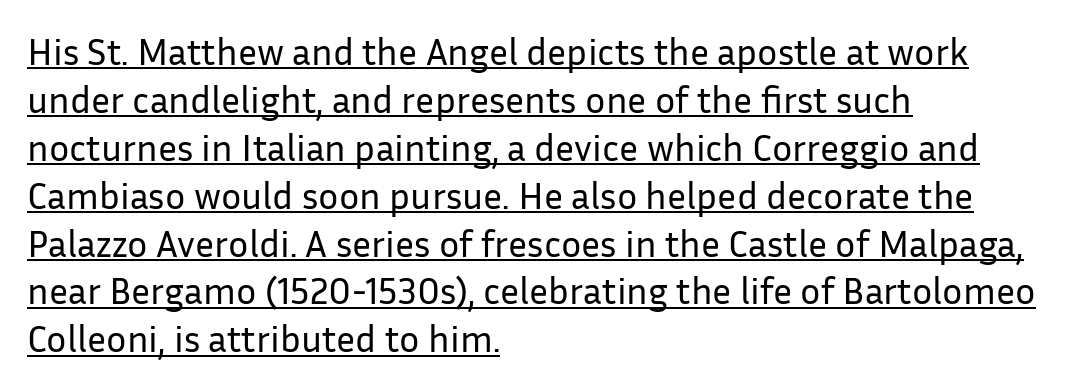
Q: Is the text bold? A: No.
Q: Is the text italic (slanted)? A: No, it is upright.
Q: Is the typeface a serif or a sans-serif typeface? A: Sans-serif.
Q: Is the text underlined? A: Yes.
Q: How is the paragraph aligned? A: Left-aligned.
Q: Is the spacing between letters normal or unusually wide? A: Normal.
Q: Is the spacing between lines tight, normal or loose? A: Normal.
Q: Width (condensed, normal, or wide)? A: Normal.
Q: Stroke contrast? A: Low.
Q: x-height? A: Medium.
Q: Monospaced? A: No.
